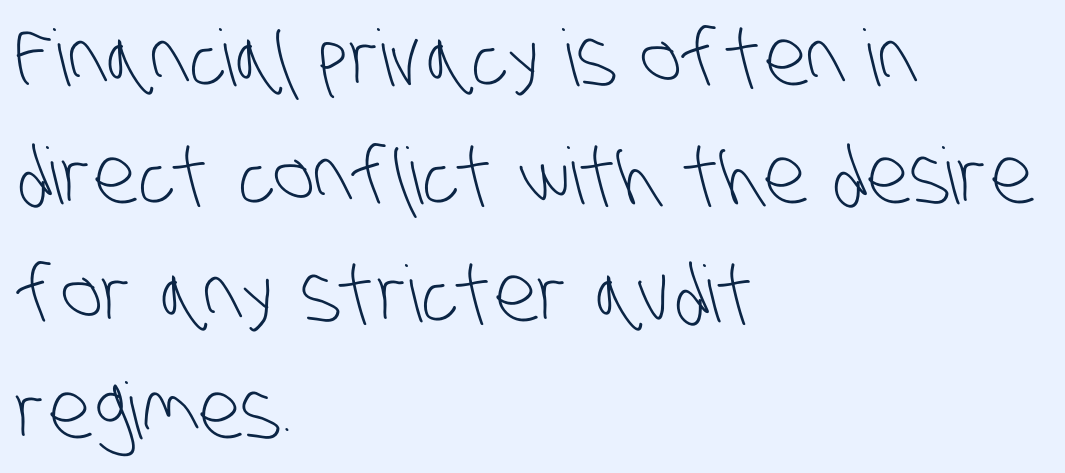
{"serif": "no", "bold": "no", "weight": "light", "width": "condensed", "stroke_contrast": "low", "x_height": "large", "monospaced": "no", "underline": "no", "align": "left", "line_spacing": "normal", "line_spacing_ratio": 1.51, "letter_spacing": "normal", "letter_spacing_em": 0.0, "glyph_px": 78}
